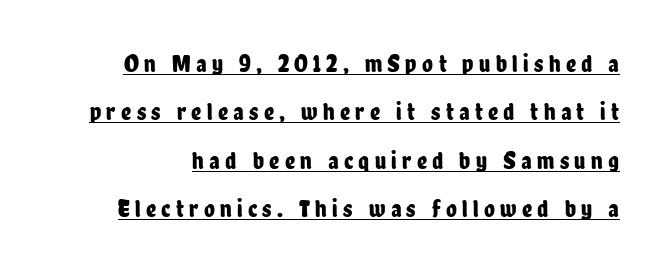
The image shows 25 px text type, upright; set loose line spacing (1.94x), unusually wide letter spacing (+0.21 em), underlined.
